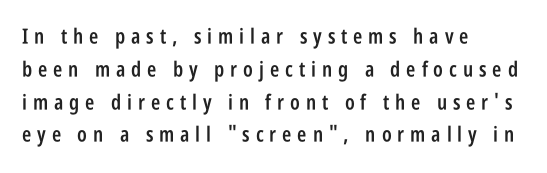
Q: Is the text bold? A: Semi-bold.
Q: Is the text italic (slanted)? A: No, it is upright.
Q: Is the text underlined? A: No.
Q: How is the paragraph aligned? A: Left-aligned.
Q: Is the spacing between letters normal or unusually wide? A: Unusually wide.
Q: Is the spacing between lines tight, normal or loose? A: Normal.
